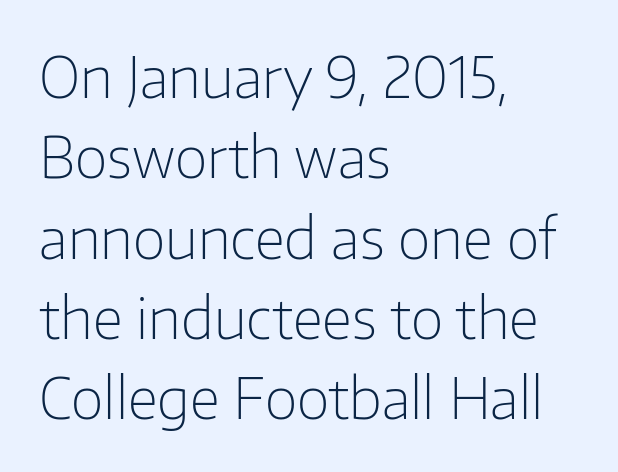
The image shows 57 px light sans-serif type, upright; set left-aligned, normal line spacing (1.41x), normal letter spacing, not underlined; low stroke contrast and a medium x-height.
